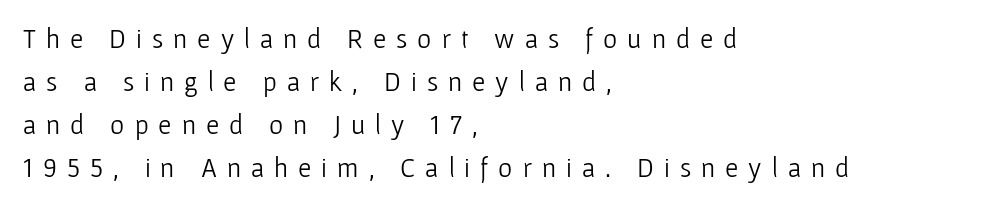
{"italic": "no", "bold": "no", "underline": "no", "align": "left", "line_spacing": "normal", "line_spacing_ratio": 1.59, "letter_spacing": "wide", "letter_spacing_em": 0.37, "glyph_px": 27}
